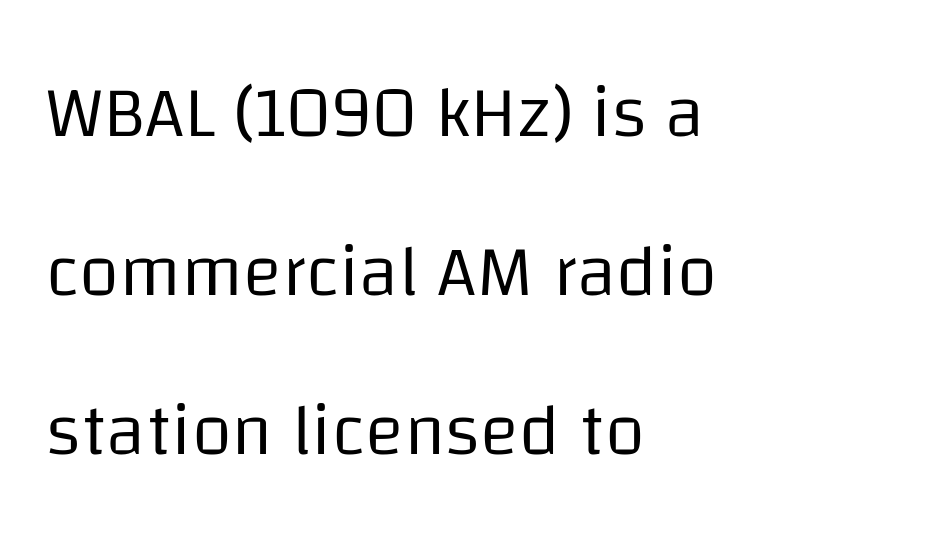
The image shows 73 px regular-weight sans-serif type, upright; set left-aligned, loose line spacing (2.18x), normal letter spacing, not underlined; low stroke contrast and a large x-height.
